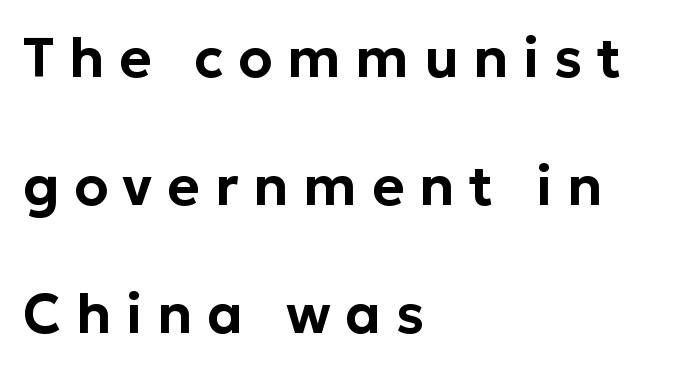
{"serif": "no", "italic": "no", "width": "normal", "stroke_contrast": "low", "x_height": "medium", "monospaced": "no", "underline": "no", "align": "left", "line_spacing": "loose", "line_spacing_ratio": 2.33, "letter_spacing": "wide", "letter_spacing_em": 0.27, "glyph_px": 55}
